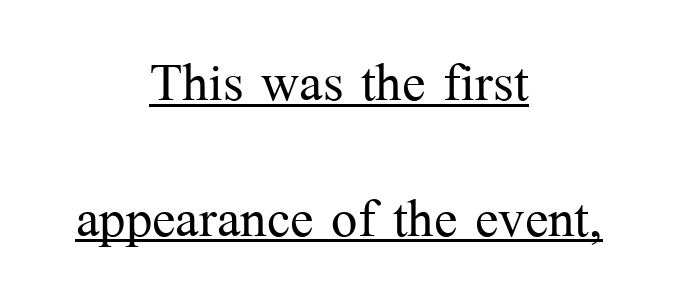
Unlike a clean sans, this face finishes its strokes with serifs. Interline gaps are noticeably wide in this sample. Tracking value appears to be zero — textbook default spacing. Do the characters align in a grid? No, the font is proportional. Notice how the passage keeps no hard edge, just a central spine. Style check: upright.
